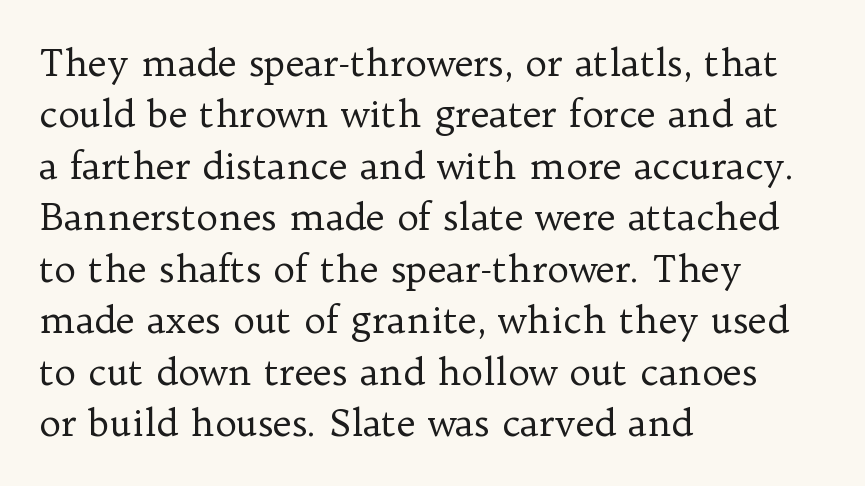
The image shows 37 px regular-weight serif type, upright; set left-aligned, normal line spacing (1.39x), normal letter spacing, not underlined; low stroke contrast and a medium x-height.
